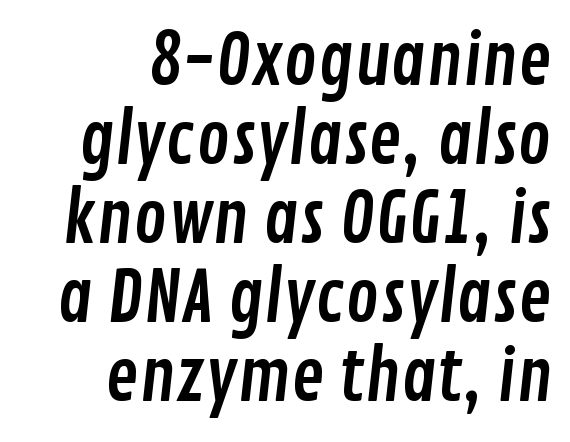
{"serif": "no", "width": "condensed", "stroke_contrast": "low", "x_height": "medium", "monospaced": "no", "underline": "no", "align": "right", "line_spacing": "tight", "line_spacing_ratio": 1.13, "letter_spacing": "normal", "letter_spacing_em": 0.0, "glyph_px": 70}
